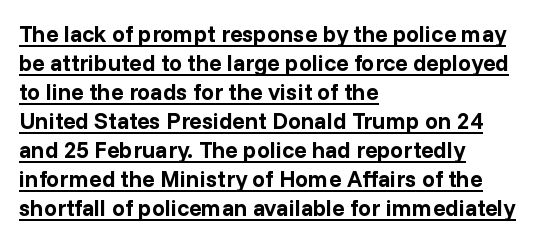
The image shows 23 px bold type, upright; set left-aligned, normal line spacing (1.26x), normal letter spacing, underlined.
